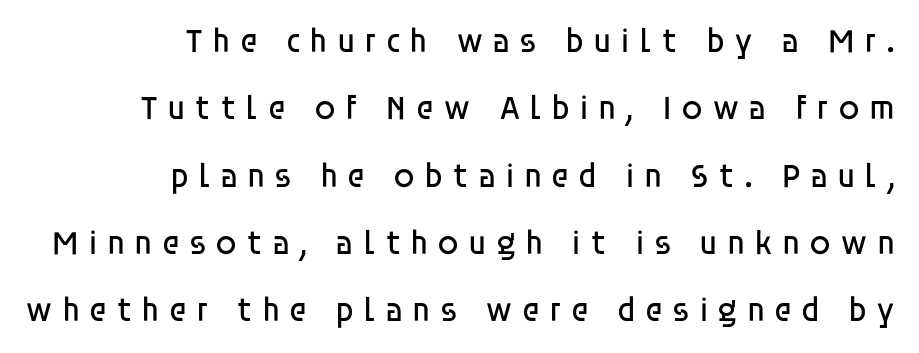
The image shows 34 px regular-weight sans-serif type, upright; set right-aligned, loose line spacing (1.98x), unusually wide letter spacing (+0.26 em), not underlined; low stroke contrast and a large x-height.
